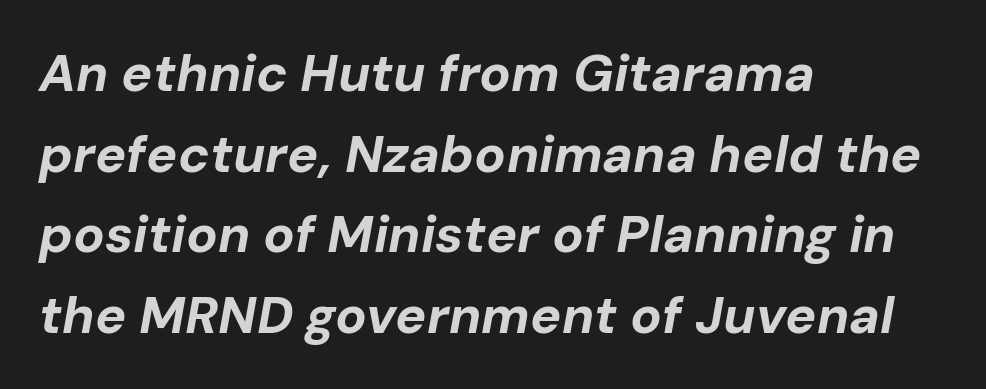
Quick note: italic. Caption: standard tracking, unaltered. Compared with an ordinary text face, these strokes are far heavier — a full bold. Glance below the letters and you will spot only blank space. Proportional: the letters do not fall into vertical columns. Typeset ragged right — the left edge is the straight one.
